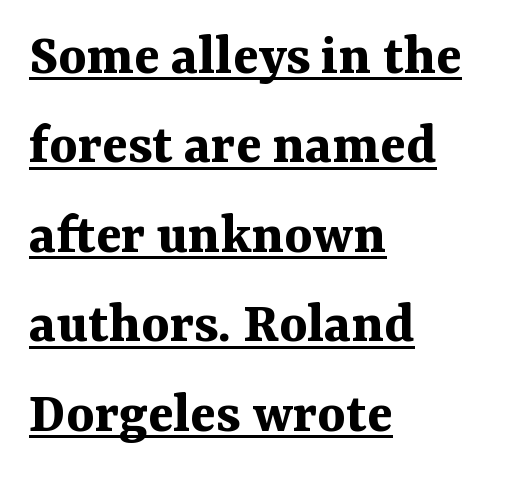
This sample uses an upright cut, with every glyph sitting square on the baseline. Baseline-to-baseline distance is the conventional proportion of letter height. Typographic density is high because the face is bold. Underlining? Definitely there. Here the designer chose a conventional face with non-uniform glyph widths.
